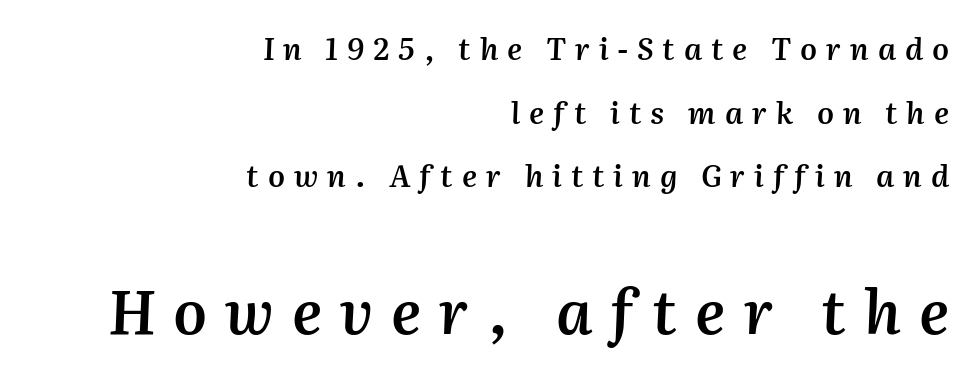
{"italic": "yes", "lean": "right", "slant_degrees": 2, "bold": "semi", "weight": "semibold", "width": "normal", "stroke_contrast": "medium", "x_height": "medium", "monospaced": "no", "underline": "no", "align": "right", "line_spacing": "loose", "line_spacing_ratio": 2.12, "letter_spacing": "wide", "letter_spacing_em": 0.3, "larger_block": "second", "size_ratio": 2.0, "glyph_px": 60}
